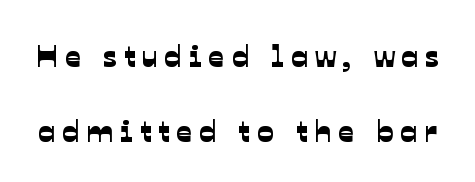
A clean baseline with only descenders dipping below it. Inter-character spacing is expanded well beyond the font's built-in metrics. Does the type have serifs? No, each stem ends abruptly. A typesetter would call this proportional, since set widths differ per character.
